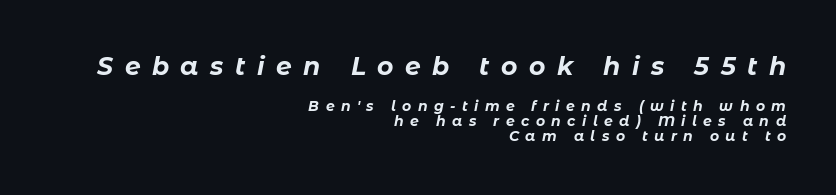
The image shows 25 px bold type, italic (leaning right); set right-aligned, tight line spacing (1.07x), unusually wide letter spacing (+0.46 em), not underlined; the first (top) block is 1.79x larger.
